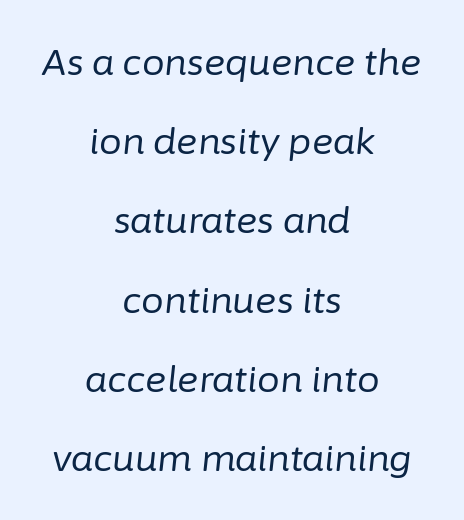
The axis of the letterforms is tilted away from vertical. Lines of text with bare space underneath. These lines are rendered in a variable-pitch font. These lines keep a tight, regular rhythm from letter to letter.
